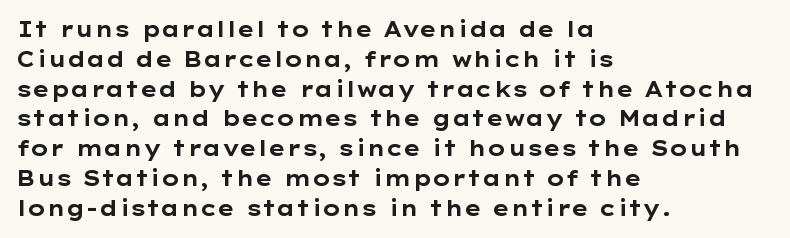
A bare baseline throughout the passage. Heavy-handed strokes throughout: this text is bold. Style check: upright. The setting favours the left margin, as ordinary paragraphs usually do. How are the letters spaced? Ordinarily, with no added tracking.
